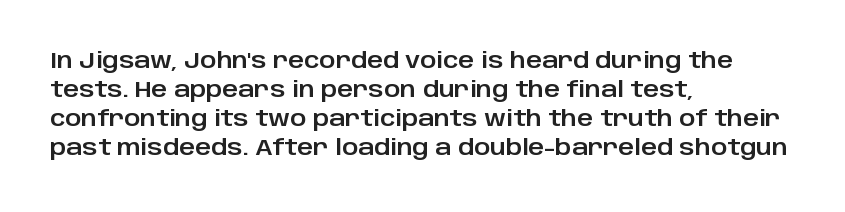
Q: Is the text italic (slanted)? A: No, it is upright.
Q: Is the text underlined? A: No.
Q: How is the paragraph aligned? A: Left-aligned.
Q: Is the spacing between letters normal or unusually wide? A: Normal.
Q: Is the spacing between lines tight, normal or loose? A: Normal.
